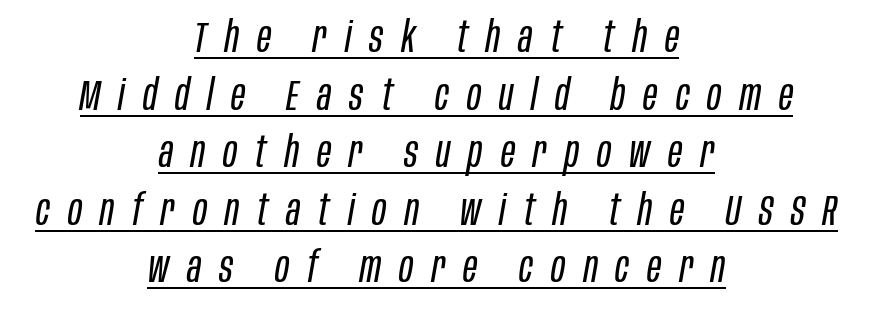
{"italic": "yes", "lean": "right", "slant_degrees": 10, "bold": "no", "weight": "regular", "width": "condensed", "stroke_contrast": "low", "x_height": "large", "monospaced": "no", "underline": "yes", "align": "center", "line_spacing": "normal", "line_spacing_ratio": 1.34, "letter_spacing": "wide", "letter_spacing_em": 0.42, "glyph_px": 43}
